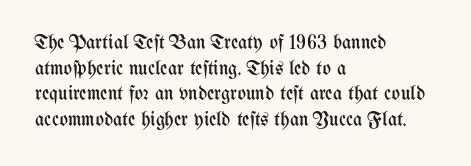
{"italic": "no", "bold": "no", "underline": "no", "align": "left", "line_spacing": "normal", "line_spacing_ratio": 1.28, "letter_spacing": "normal", "letter_spacing_em": 0.0, "glyph_px": 20}
